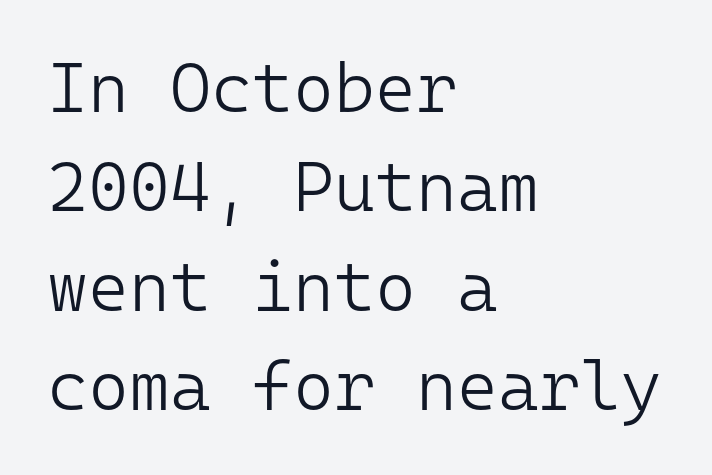
Q: Is the text bold? A: No.
Q: Is the text italic (slanted)? A: No, it is upright.
Q: Is the typeface a serif or a sans-serif typeface? A: Sans-serif.
Q: Is the text underlined? A: No.
Q: How is the paragraph aligned? A: Left-aligned.
Q: Is the spacing between letters normal or unusually wide? A: Normal.
Q: Is the spacing between lines tight, normal or loose? A: Normal.
Q: Width (condensed, normal, or wide)? A: Normal.
Q: Stroke contrast? A: Low.
Q: x-height? A: Medium.
Q: Monospaced? A: Yes.
